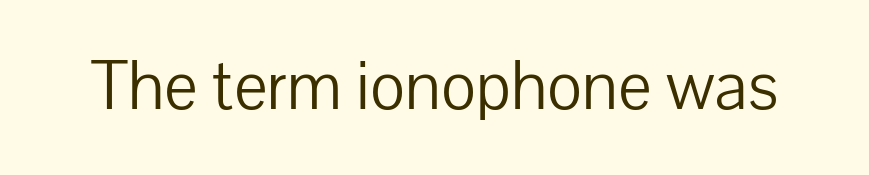
Q: Is the text bold? A: No.
Q: Is the text italic (slanted)? A: No, it is upright.
Q: Is the typeface a serif or a sans-serif typeface? A: Sans-serif.
Q: Is the text underlined? A: No.
Q: Is the spacing between letters normal or unusually wide? A: Normal.
Q: Width (condensed, normal, or wide)? A: Normal.
Q: Stroke contrast? A: Low.
Q: x-height? A: Medium.
Q: Monospaced? A: No.
